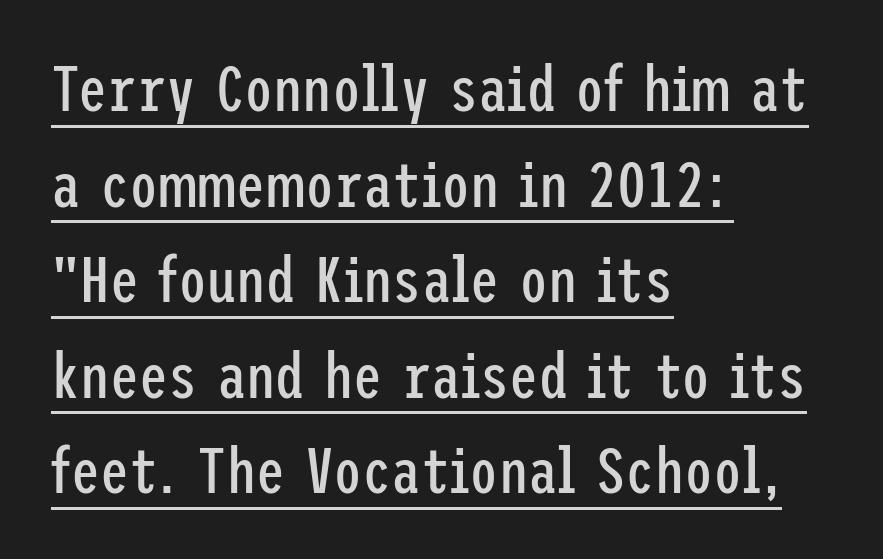
{"serif": "no", "italic": "no", "bold": "no", "weight": "regular", "width": "condensed", "stroke_contrast": "low", "x_height": "medium", "underline": "yes", "align": "left", "line_spacing": "normal", "line_spacing_ratio": 1.47, "letter_spacing": "normal", "letter_spacing_em": 0.0, "glyph_px": 65}
